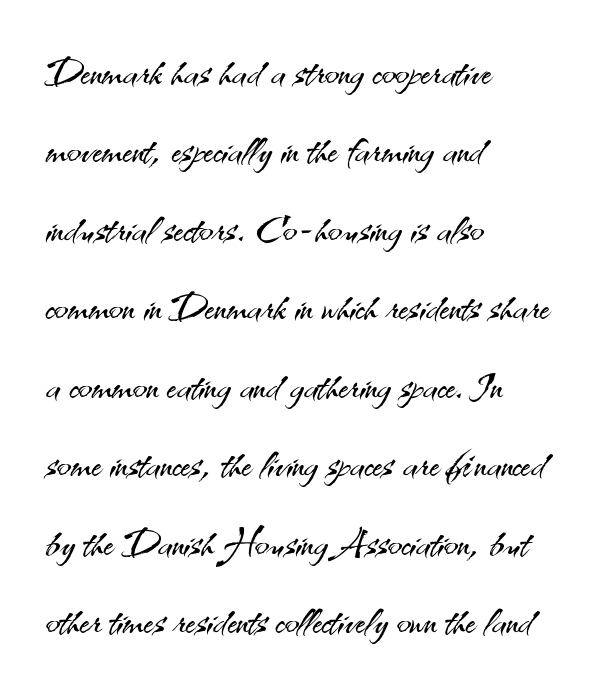
You can tell from the bare stems that sans-serif type was used. Each row of text sits above clean, open space. Spacing between characters is what you'd get straight out of the box. Nothing heavy about these letters — not bold at all.
